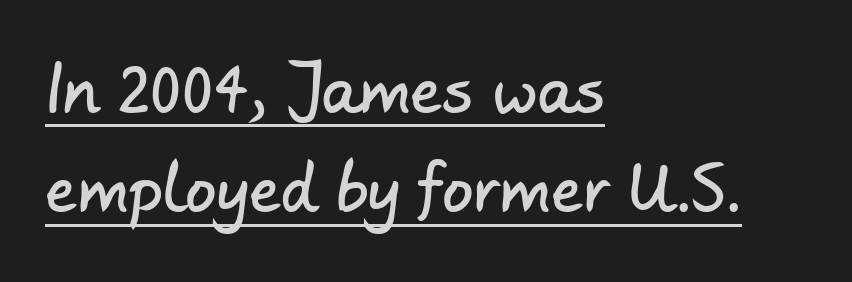
Quick note: interline space is typical. Here the glyphs are tracked normally, forming tight word shapes. Alignment: flush left. The rendering uses the underline text-decoration. You could not count columns in this text — the font is proportionally spaced. Nothing sits at the stroke ends, so this counts as sans-serif.
